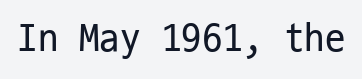
What kind of face is this? One without serifs — a sans. Beneath every word, the page is bare. You can tell it's not italic because the verticals are truly vertical. Stems and bowls with no extra thickness — not bold.
